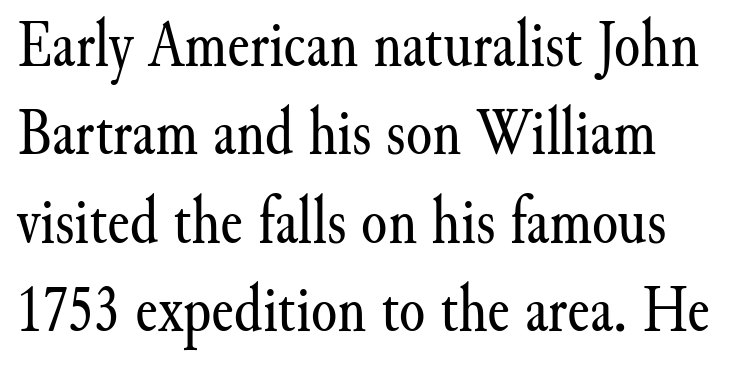
In CSS terms this would be text-align: left. Leading: standard. No word sits above an underline. The line texture is even and compact thanks to regular tracking. Here the designer chose a conventional face with non-uniform glyph widths.
